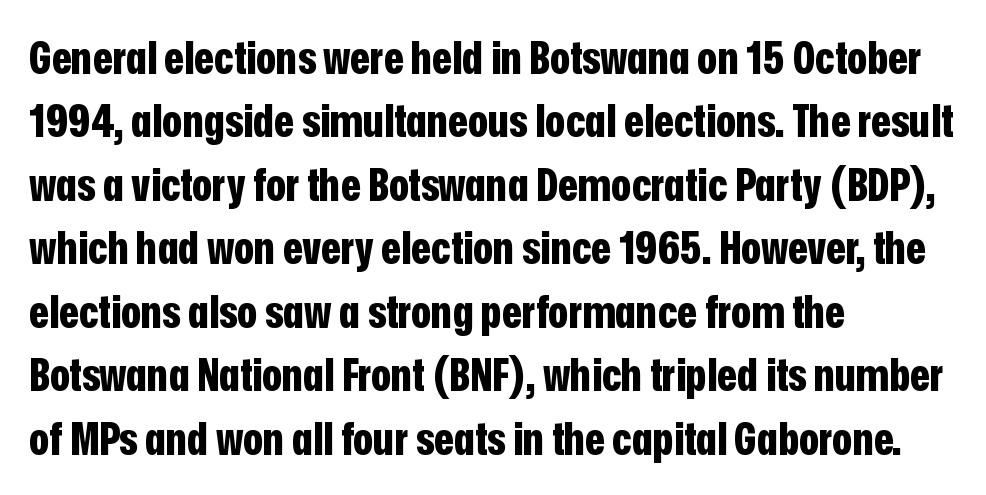
Q: Is the text bold? A: Yes.
Q: Is the text italic (slanted)? A: No, it is upright.
Q: Is the typeface a serif or a sans-serif typeface? A: Sans-serif.
Q: Is the text underlined? A: No.
Q: How is the paragraph aligned? A: Left-aligned.
Q: Is the spacing between letters normal or unusually wide? A: Normal.
Q: Is the spacing between lines tight, normal or loose? A: Normal.
Q: Width (condensed, normal, or wide)? A: Condensed.
Q: Stroke contrast? A: Low.
Q: x-height? A: Medium.
Q: Monospaced? A: No.
